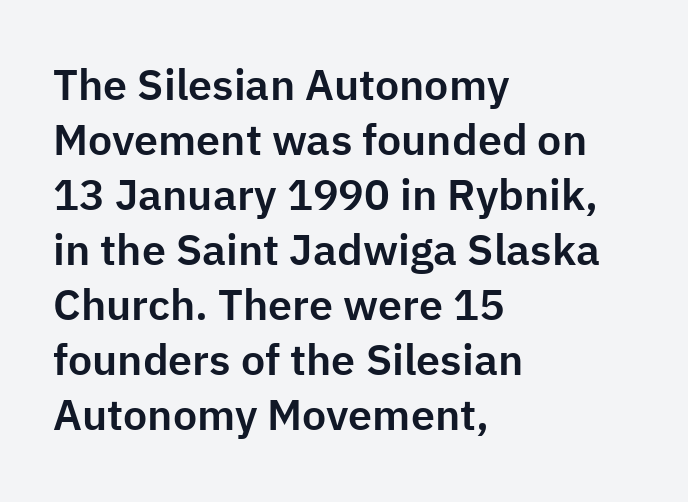
Posture: upright roman. Leftover space on each line is placed entirely after the last word. The rendering uses natural spacing where letterforms have individual widths. No extra tracking has been applied to these lines.
